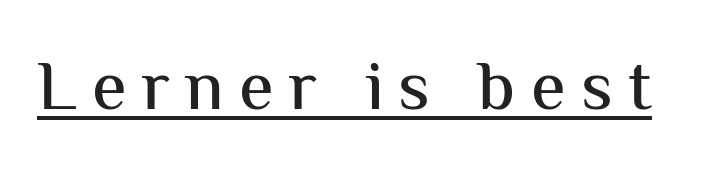
{"serif": "no", "italic": "no", "width": "normal", "stroke_contrast": "medium", "x_height": "medium", "monospaced": "no", "underline": "yes", "letter_spacing": "wide", "letter_spacing_em": 0.22, "glyph_px": 70}
